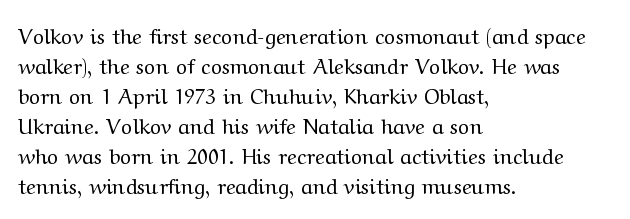
Compared with typical body copy, the letter spacing here is the same. The text block is weighted toward the left margin, trailing off unevenly rightward. The foot of each line stays bare and open. Evenly set lines give the paragraph a standard silhouette. Stroke thickness stays within the range of a standard reading face or lighter.
